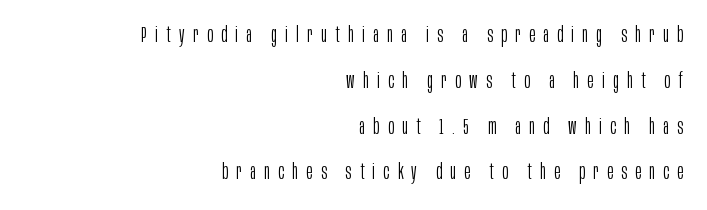
These lines stand farther apart than default settings would place them. Nope, not italic — everything's standing straight. Unbolded letterforms with no extra heft. Line ends are locked; line starts wander. Observe the wide spacing: letters keep a clear distance from each other. Each row of text sits above clean, open space.
